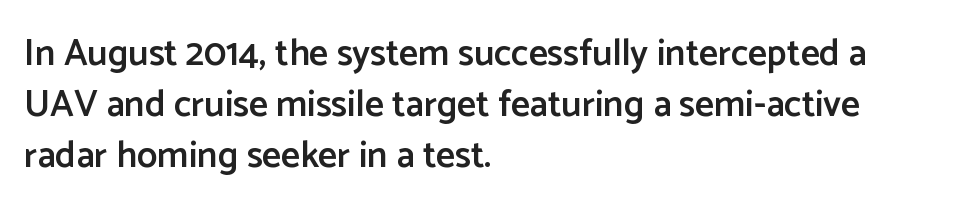
The image shows 37 px semibold sans-serif type, upright; set left-aligned, normal line spacing (1.38x), normal letter spacing, not underlined; low stroke contrast and a medium x-height.
